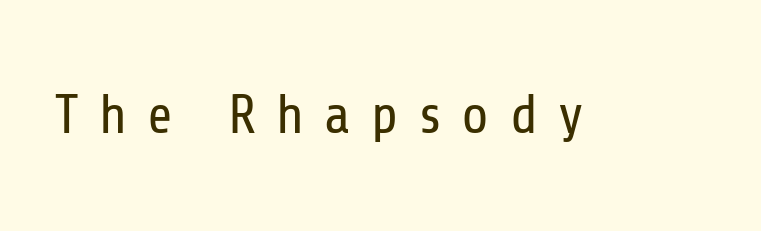
The words here are not underlined. These lines are rendered in a variable-pitch font. You could only call the tracking loose — the letters float apart. The letters carry no serifs — their stems end cleanly without finishing strokes. Does the lettering tilt? It doesn't — this is upright.
